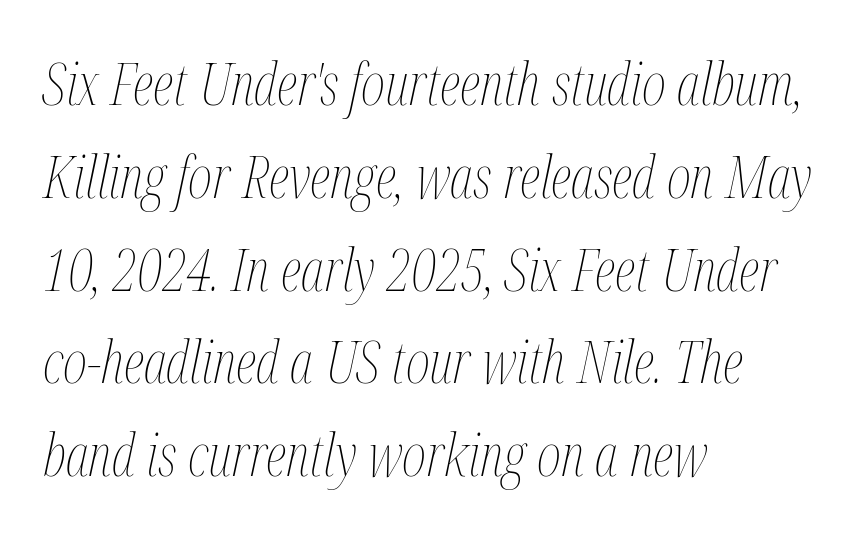
The image shows 58 px thin, condensed type, italic (leaning right); set left-aligned, normal line spacing (1.6x), normal letter spacing, not underlined; medium stroke contrast and a medium x-height.
